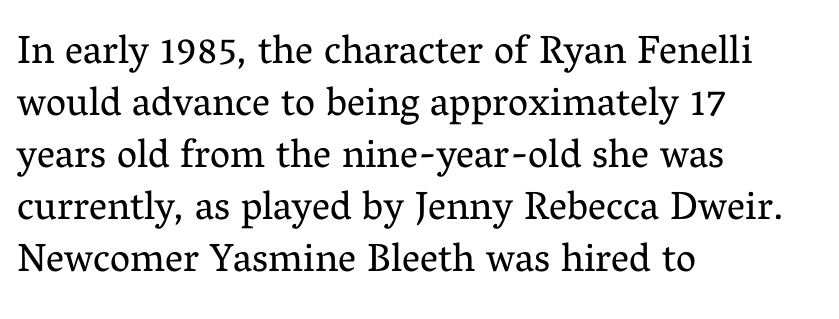
{"serif": "yes", "italic": "no", "bold": "no", "weight": "regular", "width": "normal", "stroke_contrast": "medium", "x_height": "medium", "monospaced": "no", "underline": "no", "align": "left", "line_spacing": "normal", "line_spacing_ratio": 1.3, "letter_spacing": "normal", "letter_spacing_em": 0.0, "glyph_px": 40}
